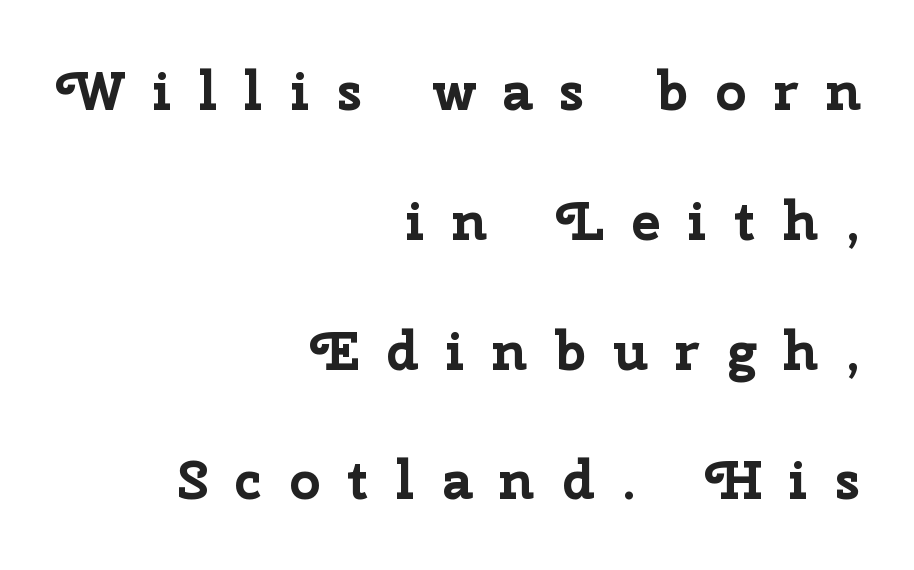
How heavy is the stroke? Heavy — this is a bold. Regarding leading, the lines here are spaced well apart. What stands out about the letter spacing? Its width — letters are far apart. The typeface chosen for these lines omits serifs. Do the characters align in a grid? No, the font is proportional. One-word summary of the alignment: right.
